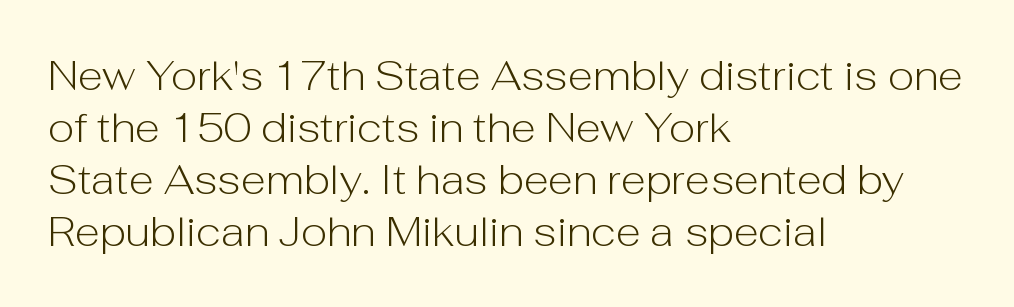
{"serif": "no", "italic": "no", "bold": "no", "weight": "light", "width": "normal", "stroke_contrast": "low", "x_height": "medium", "monospaced": "no", "underline": "no", "align": "left", "line_spacing": "normal", "line_spacing_ratio": 1.27, "letter_spacing": "normal", "letter_spacing_em": 0.0, "glyph_px": 41}
